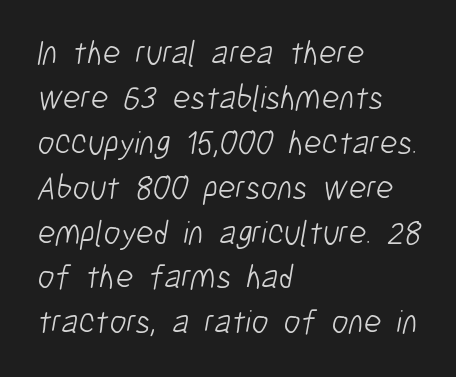
The image shows 34 px light, condensed sans-serif type; set left-aligned, normal line spacing (1.32x), normal letter spacing, not underlined; low stroke contrast and a medium x-height.
